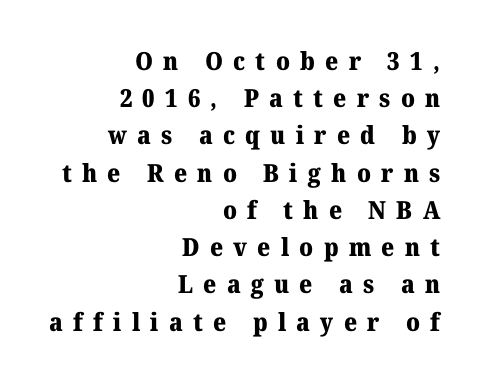
{"italic": "no", "bold": "yes", "underline": "no", "align": "right", "line_spacing": "normal", "line_spacing_ratio": 1.49, "letter_spacing": "wide", "letter_spacing_em": 0.41, "glyph_px": 25}
